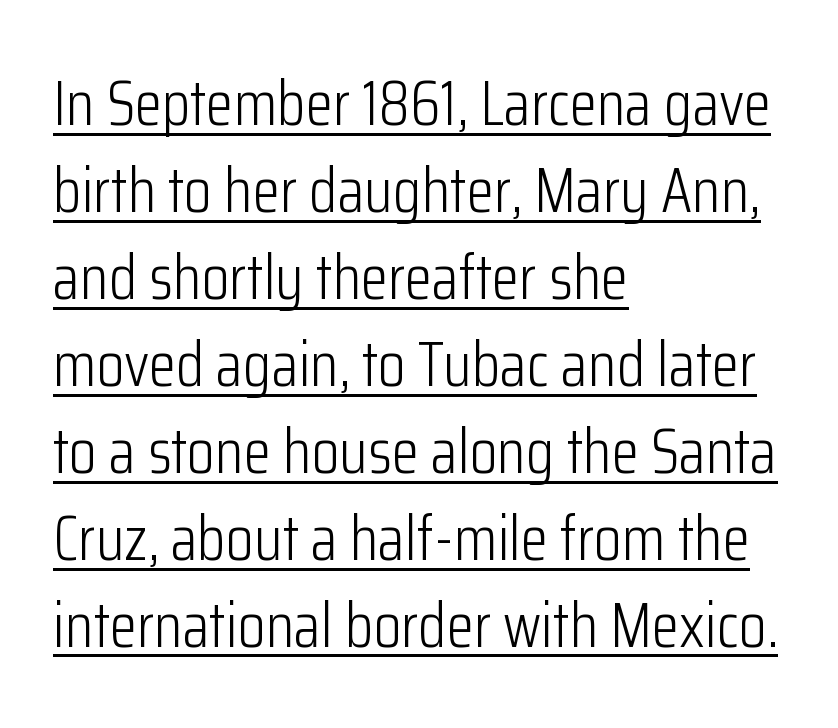
The characters display no serif detailing; their extremities are plain. The paragraph shown leans on its left margin. Standard letterfit; no display-style spreading of the glyphs. Unlike italic type, these characters show no tilt at all. These glyphs show unthickened strokes, regular width or finer. The face used here is proportionally spaced, like ordinary book or web type.
